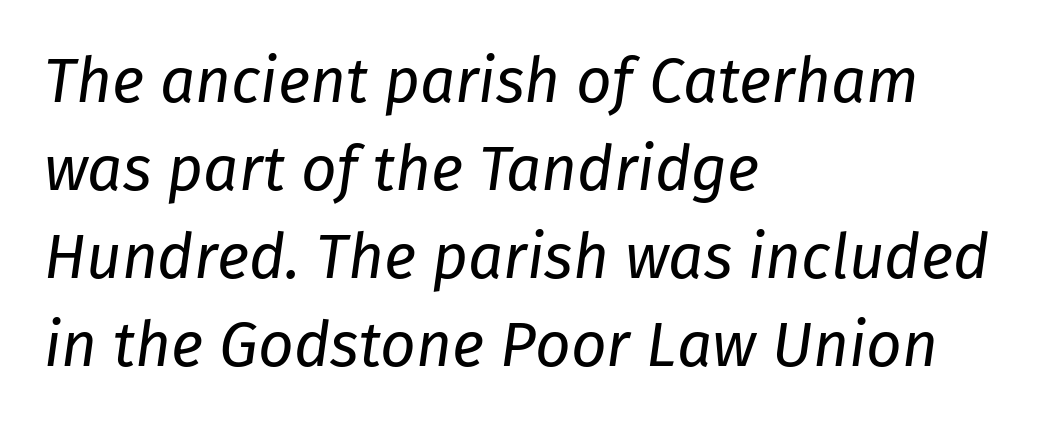
The image shows 62 px regular-weight type, italic (leaning right); set left-aligned, normal line spacing (1.42x), normal letter spacing, not underlined; low stroke contrast and a medium x-height.
